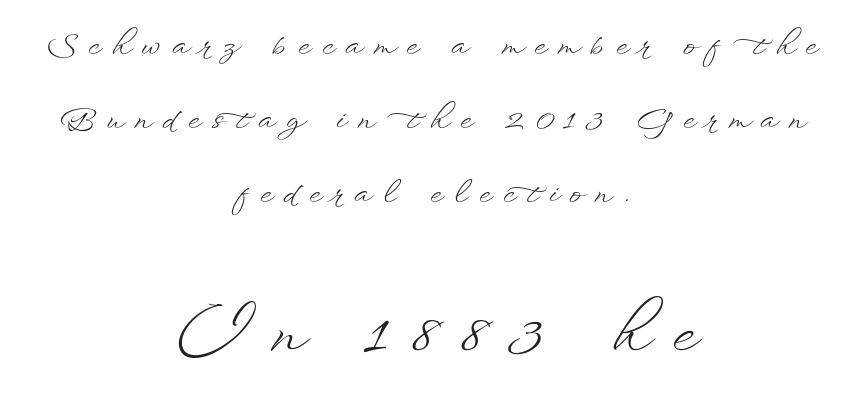
Glyph-to-glyph distance is far greater than everyday printed text. Leading: increased. The strokes are not fattened; the text isn't bold. Anything drawn beneath the words? Only blank space.
